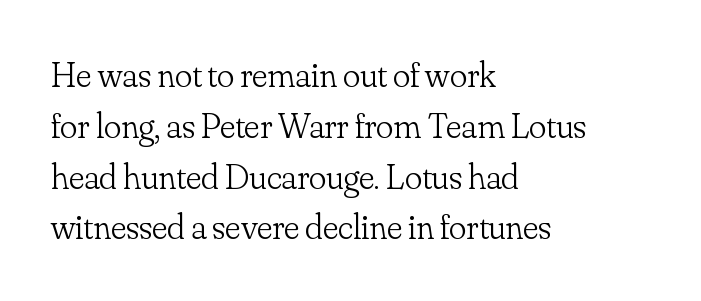
{"serif": "yes", "italic": "no", "bold": "no", "weight": "light", "width": "normal", "stroke_contrast": "low", "x_height": "small", "monospaced": "no", "underline": "no", "align": "left", "line_spacing": "normal", "line_spacing_ratio": 1.41, "letter_spacing": "normal", "letter_spacing_em": 0.0, "glyph_px": 36}
